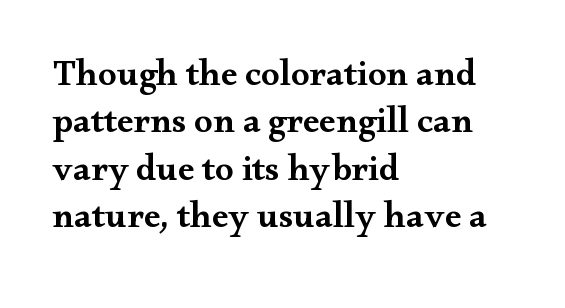
{"serif": "yes", "italic": "no", "bold": "semi", "weight": "semibold", "width": "wide", "stroke_contrast": "medium", "x_height": "small", "monospaced": "no", "underline": "no", "align": "left", "line_spacing": "normal", "line_spacing_ratio": 1.28, "letter_spacing": "normal", "letter_spacing_em": 0.0, "glyph_px": 37}
